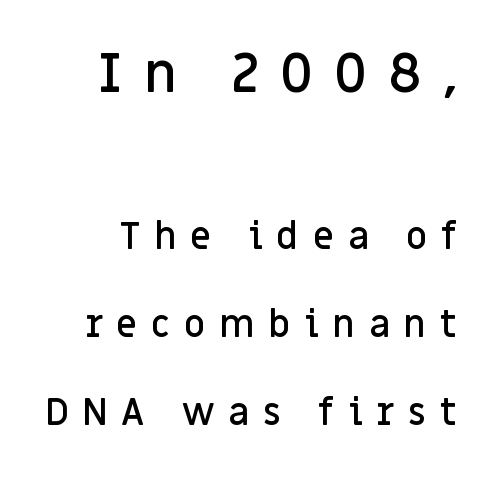
Q: Is the text bold? A: Semi-bold.
Q: Is the text italic (slanted)? A: No, it is upright.
Q: Is the typeface a serif or a sans-serif typeface? A: Sans-serif.
Q: Is the text underlined? A: No.
Q: Is the spacing between letters normal or unusually wide? A: Unusually wide.
Q: Is the spacing between lines tight, normal or loose? A: Loose.
Q: Which block of text is set in a larger size, the first (top) or the second (bottom)? A: The first (top) one.
Q: Width (condensed, normal, or wide)? A: Normal.
Q: Stroke contrast? A: Low.
Q: x-height? A: Large.
Q: Monospaced? A: No.
